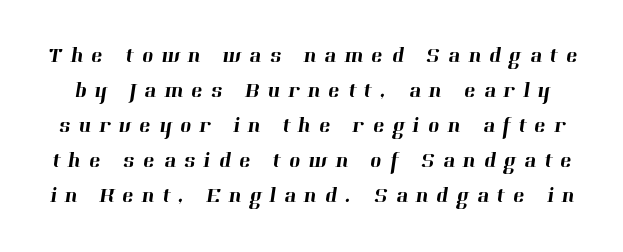
Q: Is the text underlined? A: No.
Q: Is the spacing between letters normal or unusually wide? A: Unusually wide.
Q: Is the spacing between lines tight, normal or loose? A: Normal.
